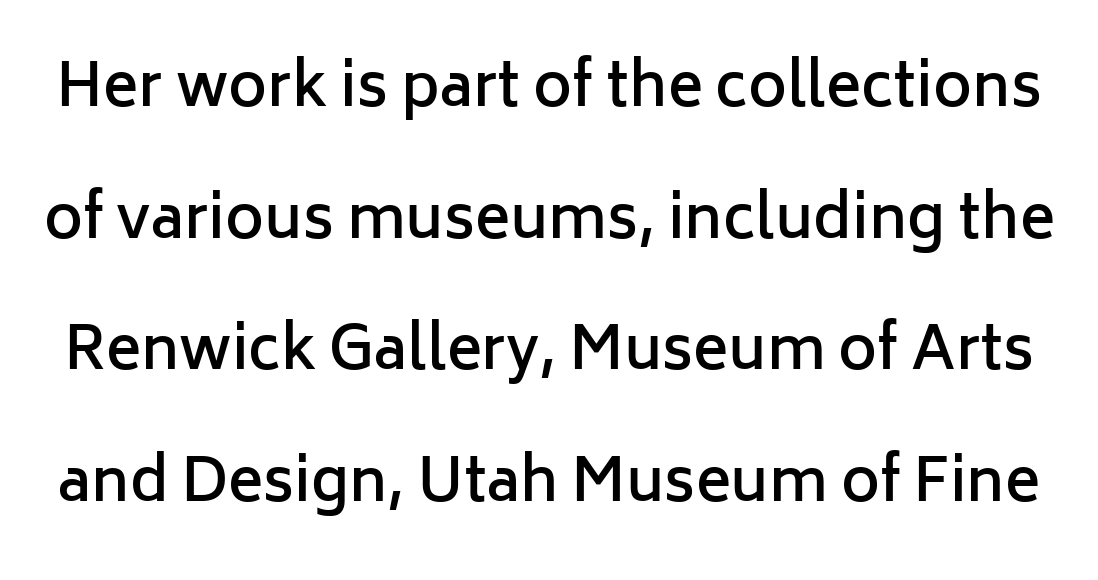
Q: Is the text bold? A: Semi-bold.
Q: Is the text italic (slanted)? A: No, it is upright.
Q: Is the typeface a serif or a sans-serif typeface? A: Sans-serif.
Q: Is the text underlined? A: No.
Q: Is the spacing between letters normal or unusually wide? A: Normal.
Q: Is the spacing between lines tight, normal or loose? A: Loose.
Q: Width (condensed, normal, or wide)? A: Normal.
Q: Stroke contrast? A: Low.
Q: x-height? A: Medium.
Q: Monospaced? A: No.
